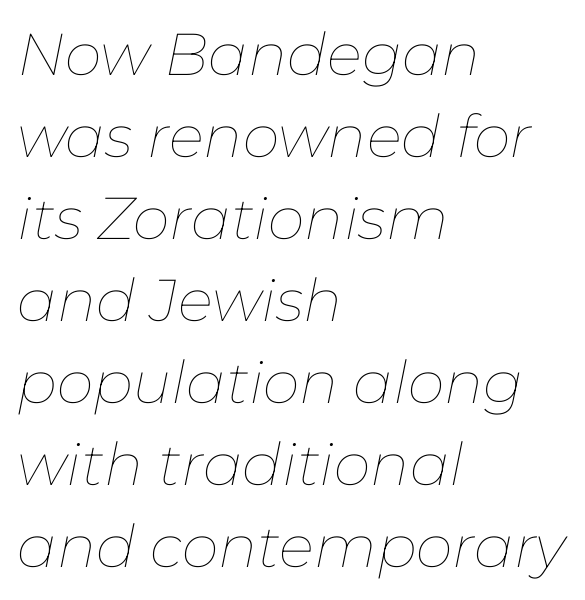
The image shows 59 px thin type, italic (leaning right); set left-aligned, normal line spacing (1.39x), normal letter spacing, not underlined; low stroke contrast and a medium x-height.
